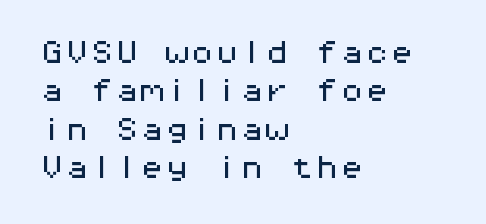
The image shows 25 px text type, upright; set left-aligned, normal line spacing (1.54x), normal letter spacing, not underlined.
